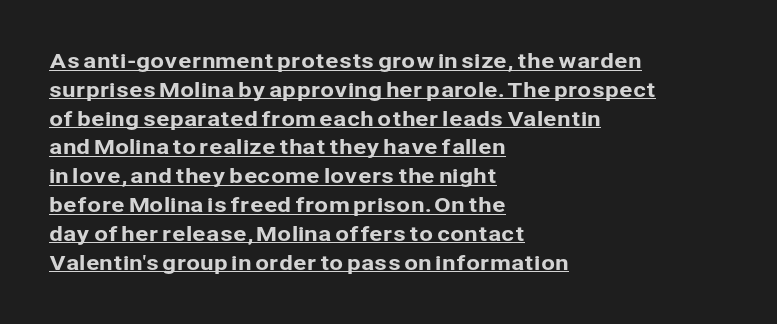
Q: Is the text italic (slanted)? A: No, it is upright.
Q: Is the text underlined? A: Yes.
Q: How is the paragraph aligned? A: Left-aligned.
Q: Is the spacing between letters normal or unusually wide? A: Normal.
Q: Is the spacing between lines tight, normal or loose? A: Normal.
